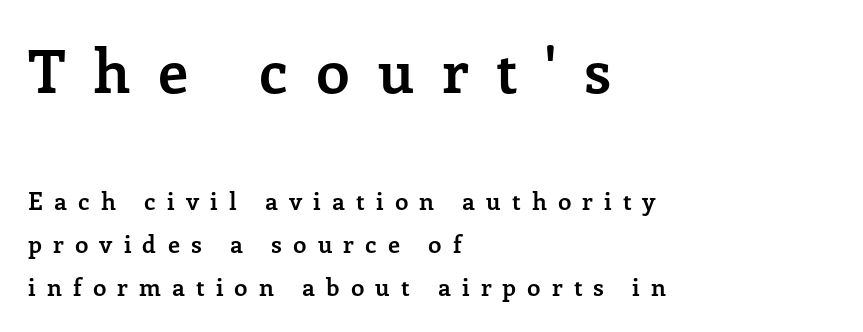
Q: Is the text bold? A: Yes.
Q: Is the text italic (slanted)? A: No, it is upright.
Q: Is the typeface a serif or a sans-serif typeface? A: Serif.
Q: Is the text underlined? A: No.
Q: How is the paragraph aligned? A: Left-aligned.
Q: Is the spacing between letters normal or unusually wide? A: Unusually wide.
Q: Which block of text is set in a larger size, the first (top) or the second (bottom)? A: The first (top) one.
Q: Width (condensed, normal, or wide)? A: Normal.
Q: Stroke contrast? A: Low.
Q: x-height? A: Medium.
Q: Monospaced? A: No.
